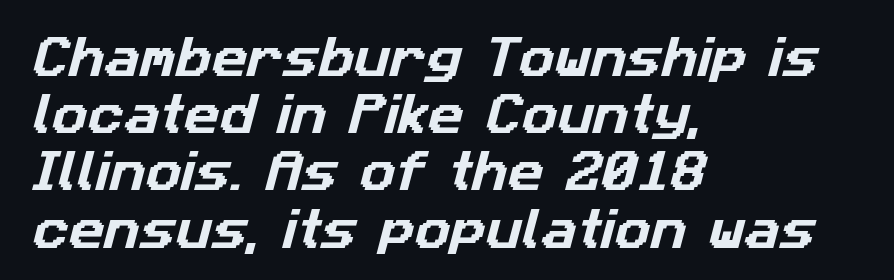
{"serif": "no", "width": "normal", "stroke_contrast": "low", "x_height": "medium", "monospaced": "no", "underline": "no", "align": "left", "line_spacing": "normal", "line_spacing_ratio": 1.3, "letter_spacing": "normal", "letter_spacing_em": 0.0, "glyph_px": 44}
